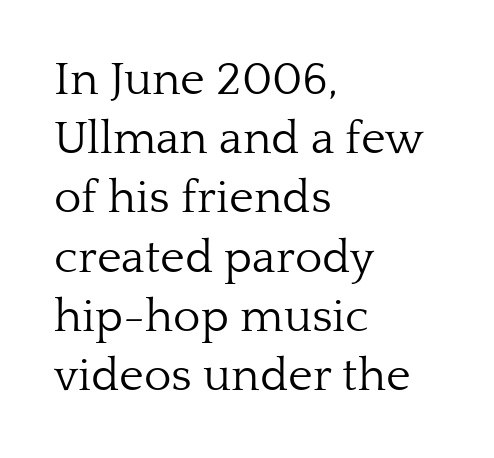
The image shows 47 px light serif type, upright; set left-aligned, normal line spacing (1.26x), normal letter spacing, not underlined; low stroke contrast and a medium x-height.
